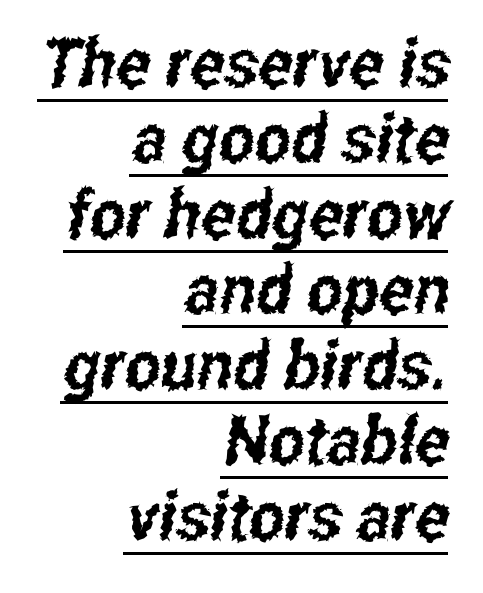
The image shows 68 px condensed sans-serif type; set right-aligned, tight line spacing (1.11x), normal letter spacing, underlined; low stroke contrast and a medium x-height.
